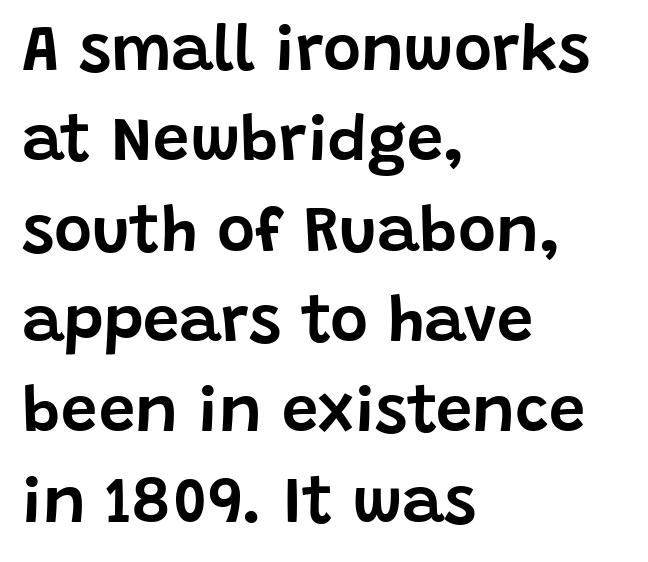
Q: Is the text italic (slanted)? A: No, it is upright.
Q: Is the typeface a serif or a sans-serif typeface? A: Sans-serif.
Q: Is the text underlined? A: No.
Q: How is the paragraph aligned? A: Left-aligned.
Q: Is the spacing between letters normal or unusually wide? A: Normal.
Q: Is the spacing between lines tight, normal or loose? A: Normal.
Q: Width (condensed, normal, or wide)? A: Normal.
Q: Stroke contrast? A: Low.
Q: x-height? A: Large.
Q: Monospaced? A: No.
